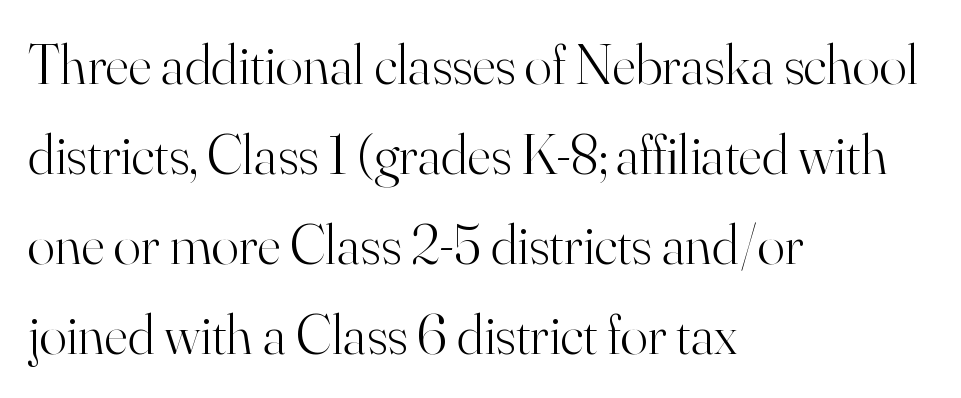
{"serif": "yes", "italic": "no", "bold": "no", "weight": "light", "width": "normal", "stroke_contrast": "high", "x_height": "small", "monospaced": "no", "underline": "no", "align": "left", "line_spacing": "normal", "line_spacing_ratio": 1.58, "letter_spacing": "normal", "letter_spacing_em": 0.0, "glyph_px": 57}
